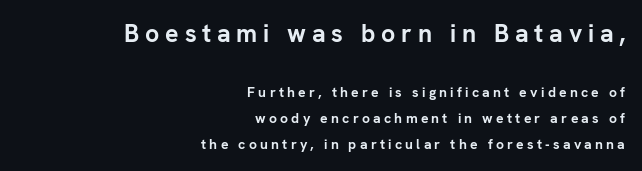
{"italic": "no", "bold": "yes", "underline": "no", "align": "right", "line_spacing_ratio": 1.84, "letter_spacing": "wide", "letter_spacing_em": 0.23, "larger_block": "first", "size_ratio": 1.79, "glyph_px": 25}
